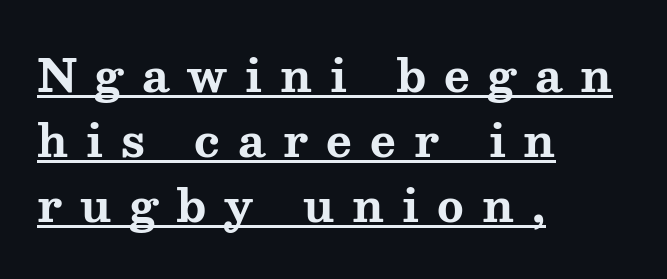
The image shows 44 px bold, wide serif type, upright; set left-aligned, normal line spacing (1.48x), unusually wide letter spacing (+0.41 em), underlined; medium stroke contrast and a medium x-height.
